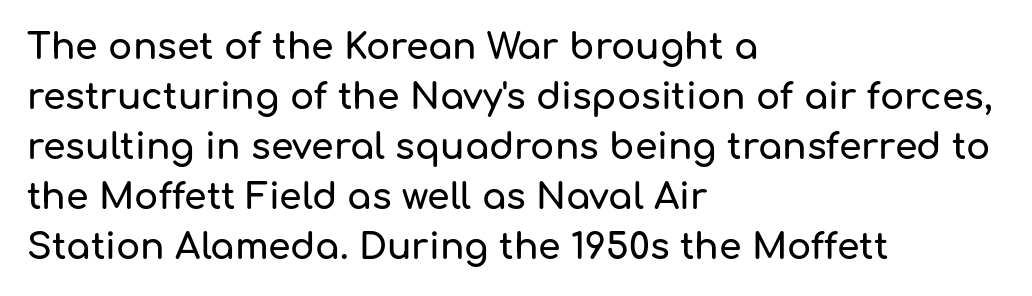
{"serif": "no", "italic": "no", "width": "normal", "stroke_contrast": "low", "x_height": "medium", "monospaced": "no", "underline": "no", "align": "left", "line_spacing": "normal", "line_spacing_ratio": 1.39, "letter_spacing": "normal", "letter_spacing_em": 0.0, "glyph_px": 36}
